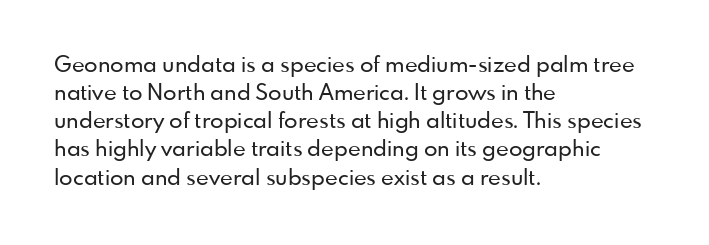
Q: Is the text italic (slanted)? A: No, it is upright.
Q: Is the text underlined? A: No.
Q: How is the paragraph aligned? A: Left-aligned.
Q: Is the spacing between letters normal or unusually wide? A: Normal.
Q: Is the spacing between lines tight, normal or loose? A: Normal.
